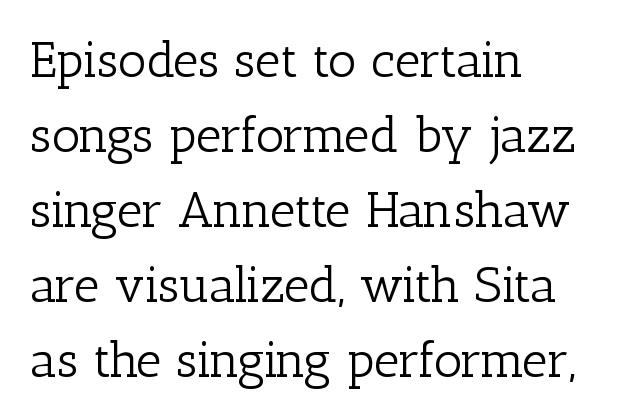
Q: Is the text bold? A: No.
Q: Is the text italic (slanted)? A: No, it is upright.
Q: Is the typeface a serif or a sans-serif typeface? A: Serif.
Q: Is the text underlined? A: No.
Q: How is the paragraph aligned? A: Left-aligned.
Q: Is the spacing between letters normal or unusually wide? A: Normal.
Q: Is the spacing between lines tight, normal or loose? A: Normal.
Q: Width (condensed, normal, or wide)? A: Normal.
Q: Stroke contrast? A: Low.
Q: x-height? A: Medium.
Q: Monospaced? A: No.
